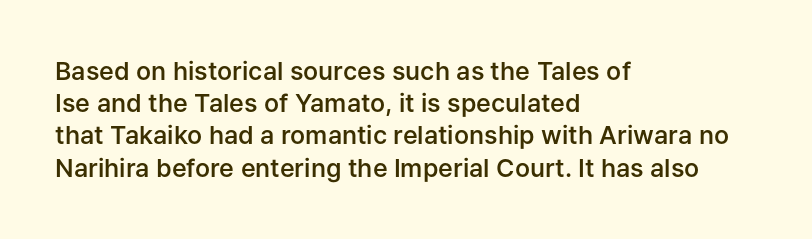
{"italic": "no", "bold": "semi", "underline": "no", "align": "left", "line_spacing": "normal", "line_spacing_ratio": 1.29, "letter_spacing": "normal", "letter_spacing_em": 0.0, "glyph_px": 25}
